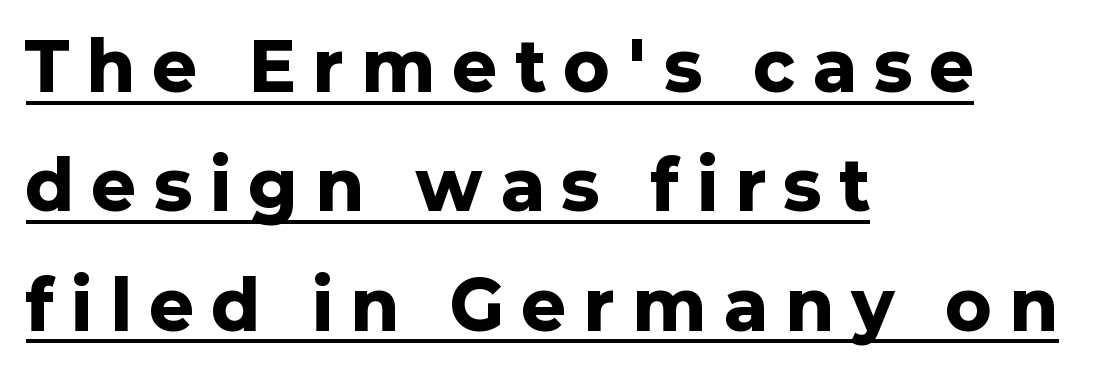
The image shows 67 px heavy sans-serif type, upright; set left-aligned, line spacing 1.78x, unusually wide letter spacing (+0.28 em), underlined; low stroke contrast and a medium x-height.
